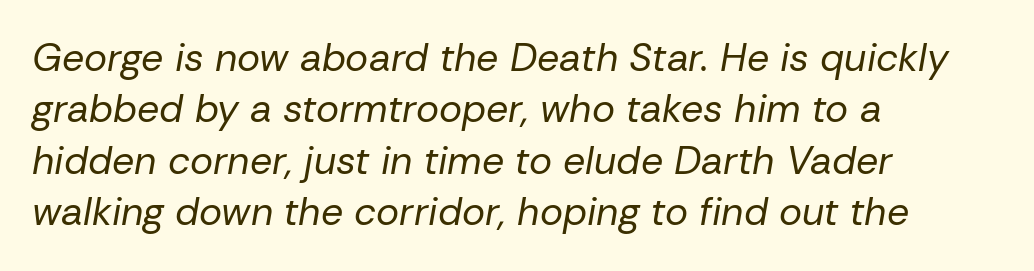
Line beginnings align vertically; line endings do not. Heft: none added — not bold. The passage shown leans; its letterforms are oblique. Each word holds together tightly as a unit, with standard inter-letter gaps.
